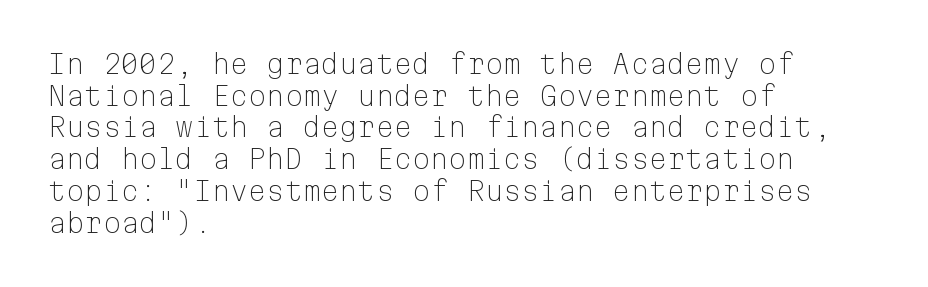
Nope, not italic — everything's standing straight. The font is comparable to plain body text, perhaps lighter. Inter-character spacing is left at the font's built-in metrics. The zone under the glyphs is completely vacant. These lines are set flush left with a ragged right edge.
